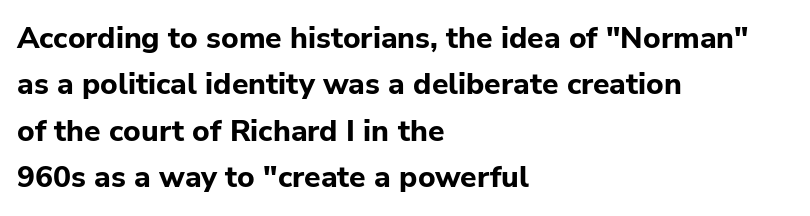
Underline: absent. Heavy, bold letterforms. The text was rendered using a sans face with plain stroke endings. The gaps between neighbouring characters are ordinary and unremarkable. The face used here is proportionally spaced, like ordinary book or web type. Ascenders rise straight up at ninety degrees.
